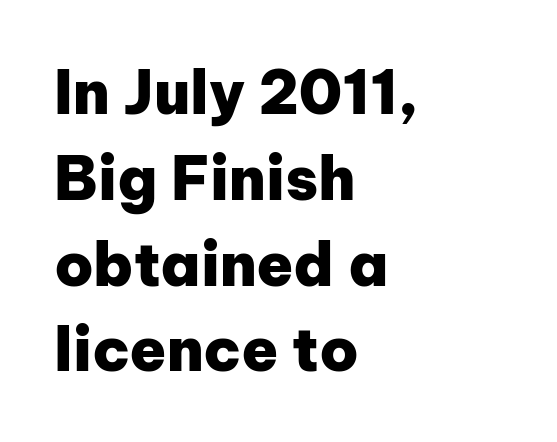
{"serif": "no", "italic": "no", "bold": "yes", "weight": "heavy", "width": "normal", "stroke_contrast": "low", "x_height": "medium", "monospaced": "no", "underline": "no", "align": "left", "line_spacing": "normal", "line_spacing_ratio": 1.43, "letter_spacing": "normal", "letter_spacing_em": 0.0, "glyph_px": 60}
